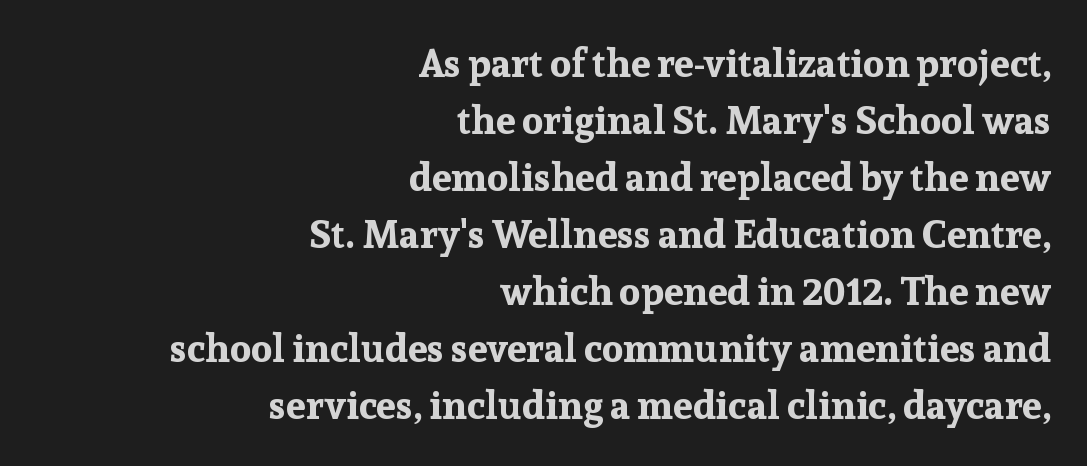
{"serif": "yes", "italic": "no", "bold": "yes", "weight": "bold", "width": "normal", "stroke_contrast": "low", "x_height": "medium", "monospaced": "no", "underline": "no", "align": "right", "line_spacing": "normal", "line_spacing_ratio": 1.46, "letter_spacing": "normal", "letter_spacing_em": 0.0, "glyph_px": 39}
